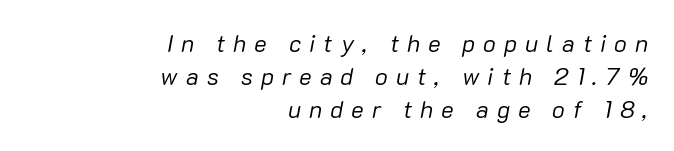
The image shows 24 px text type, italic (leaning right); set right-aligned, normal line spacing (1.37x), unusually wide letter spacing (+0.33 em), not underlined.
